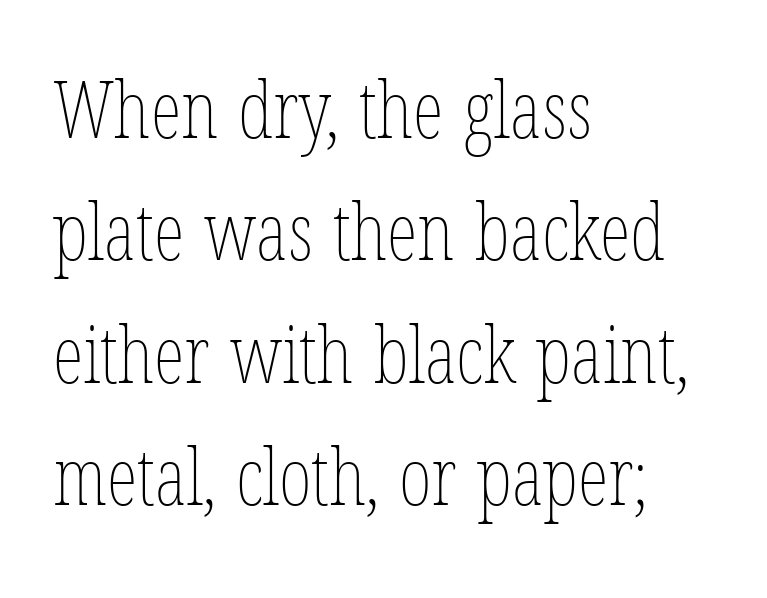
Q: Is the text bold? A: No.
Q: Is the text italic (slanted)? A: No, it is upright.
Q: Is the text underlined? A: No.
Q: How is the paragraph aligned? A: Left-aligned.
Q: Is the spacing between letters normal or unusually wide? A: Normal.
Q: Is the spacing between lines tight, normal or loose? A: Normal.
Q: Width (condensed, normal, or wide)? A: Condensed.
Q: Stroke contrast? A: Low.
Q: x-height? A: Medium.
Q: Monospaced? A: No.
